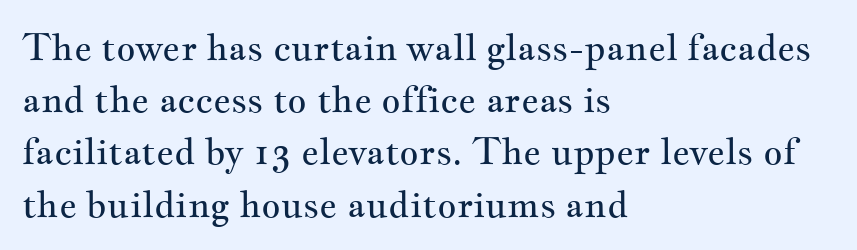
The image shows 37 px regular-weight, wide serif type, upright; set left-aligned, normal line spacing (1.41x), normal letter spacing, not underlined; medium stroke contrast and a small x-height.
